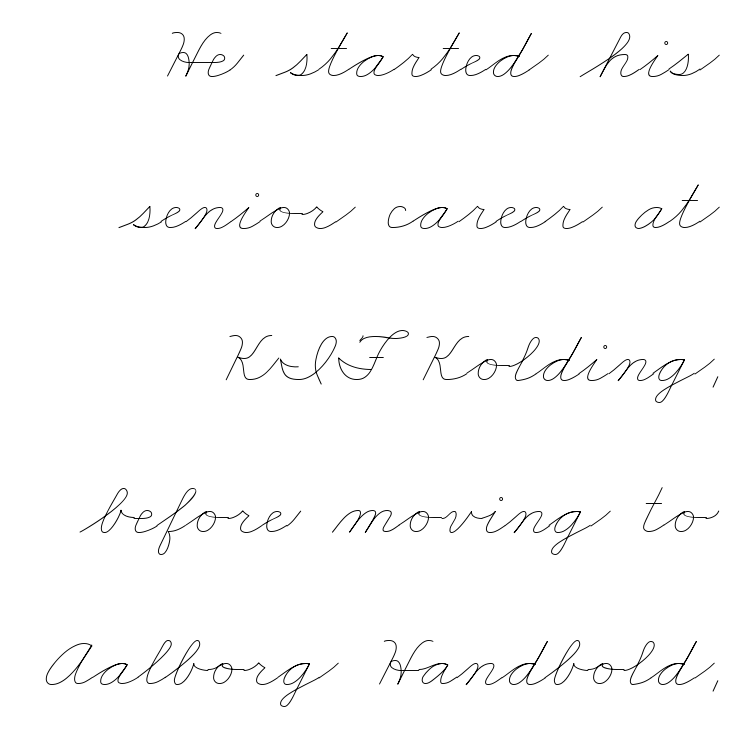
Q: Is the text bold? A: No.
Q: Is the text underlined? A: No.
Q: How is the paragraph aligned? A: Right-aligned.
Q: Is the spacing between letters normal or unusually wide? A: Normal.
Q: Is the spacing between lines tight, normal or loose? A: Loose.
Q: Width (condensed, normal, or wide)? A: Wide.
Q: Stroke contrast? A: Low.
Q: x-height? A: Small.
Q: Monospaced? A: No.
